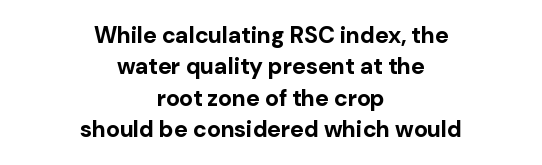
{"italic": "no", "bold": "yes", "underline": "no", "align": "center", "line_spacing": "normal", "line_spacing_ratio": 1.36, "letter_spacing": "normal", "letter_spacing_em": 0.0, "glyph_px": 23}
